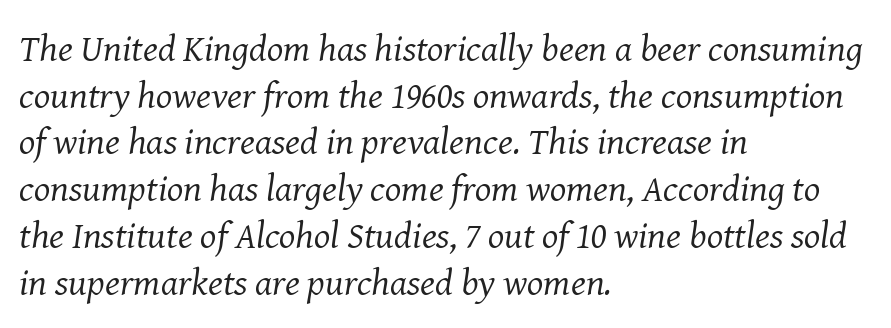
{"serif": "yes", "italic": "yes", "lean": "right", "slant_degrees": 8, "bold": "no", "weight": "regular", "width": "normal", "stroke_contrast": "medium", "x_height": "medium", "monospaced": "no", "underline": "no", "align": "left", "line_spacing_ratio": 1.23, "letter_spacing": "normal", "letter_spacing_em": 0.0, "glyph_px": 38}
